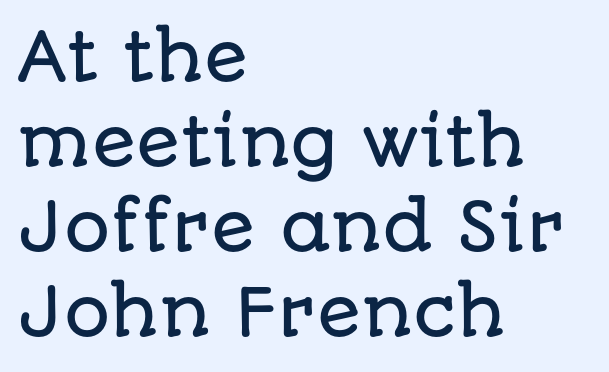
Q: Is the text italic (slanted)? A: No, it is upright.
Q: Is the typeface a serif or a sans-serif typeface? A: Sans-serif.
Q: Is the text underlined? A: No.
Q: How is the paragraph aligned? A: Left-aligned.
Q: Is the spacing between letters normal or unusually wide? A: Normal.
Q: Is the spacing between lines tight, normal or loose? A: Normal.
Q: Width (condensed, normal, or wide)? A: Normal.
Q: Stroke contrast? A: Low.
Q: x-height? A: Large.
Q: Monospaced? A: No.
